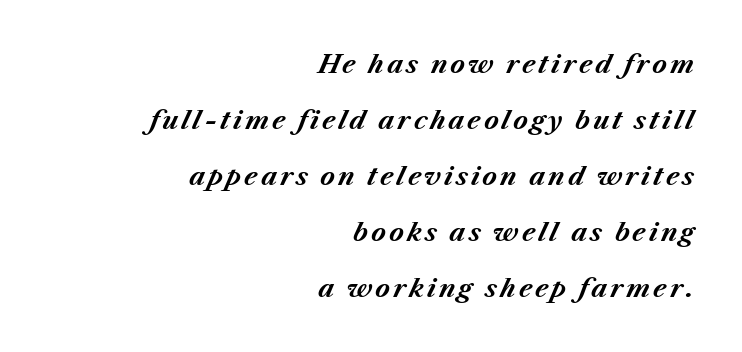
{"italic": "yes", "lean": "right", "slant_degrees": 23, "bold": "yes", "underline": "no", "align": "right", "line_spacing": "loose", "line_spacing_ratio": 2.24, "glyph_px": 25}
